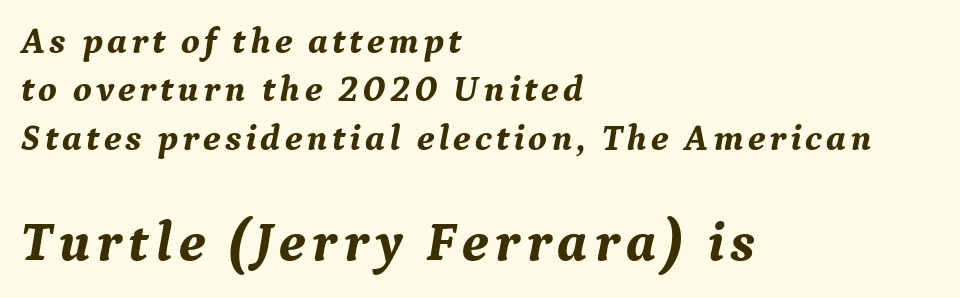
{"serif": "yes", "italic": "yes", "lean": "right", "slant_degrees": 9, "bold": "yes", "weight": "bold", "width": "normal", "stroke_contrast": "medium", "x_height": "medium", "monospaced": "no", "underline": "no", "align": "left", "line_spacing": "normal", "line_spacing_ratio": 1.31, "larger_block": "second", "size_ratio": 1.51, "glyph_px": 56}
